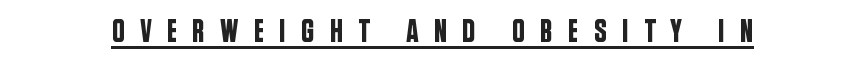
The image shows 32 px condensed sans-serif type, upright; set unusually wide letter spacing (+0.47 em), underlined; low stroke contrast and a large x-height.
